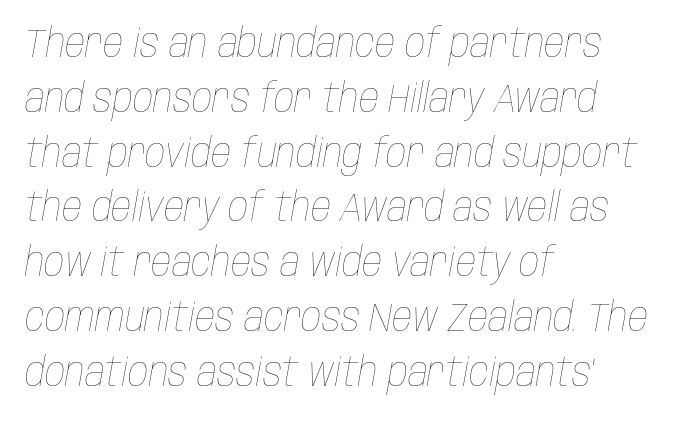
The lines sit at an ordinary, default distance from one another. This is oblique type, the kind used for emphasis or titles. The letterforms sit at book weight or below. In CSS terms this would be text-align: left. Any mark beneath the type? The region is blank. Default kerning and tracking; the words read as compact shapes.
